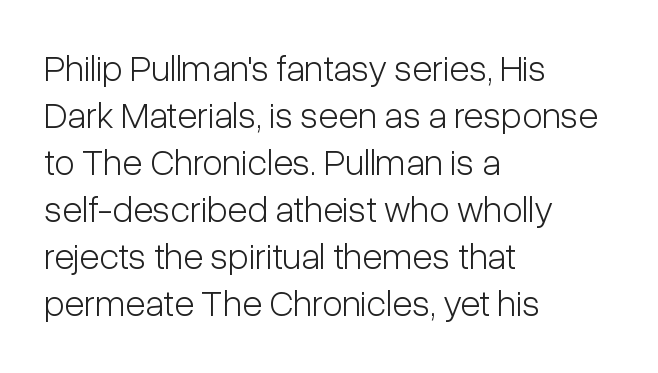
The image shows 37 px light, condensed sans-serif type, upright; set left-aligned, normal line spacing (1.27x), normal letter spacing, not underlined; low stroke contrast and a medium x-height.
